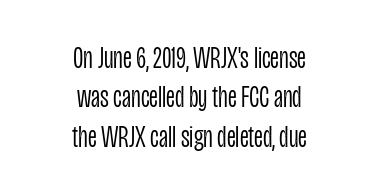
The image shows 32 px light, condensed sans-serif type, upright; set centered, line spacing 1.23x, normal letter spacing, not underlined; low stroke contrast and a large x-height.
